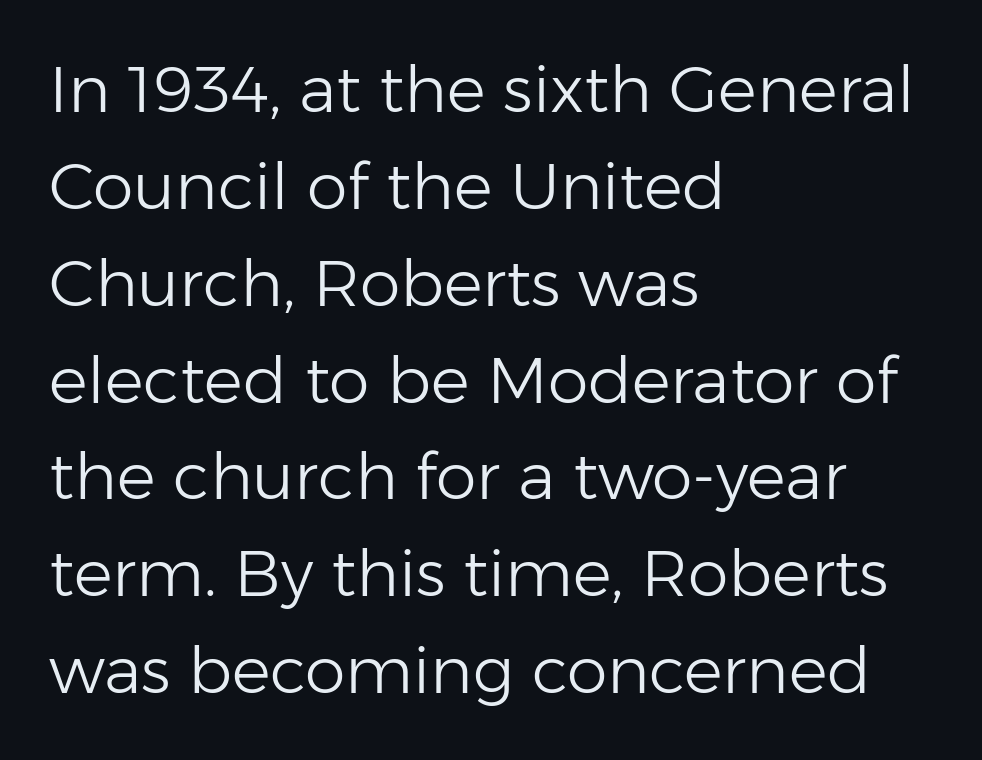
This sample is left-justified, so line endings fall wherever the words run out. Think standard paragraph weight, or any step lighter than that. Unmarked baselines from the first word to the last. Compared with typical body copy, the letter spacing here is the same. Does the lettering tilt? It doesn't — this is upright.
